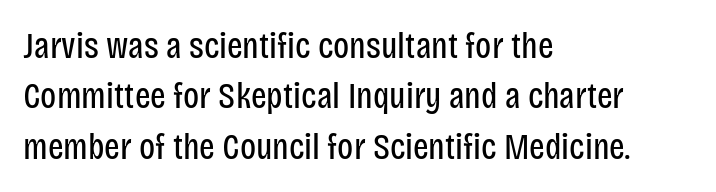
The image shows 37 px regular-weight, condensed sans-serif type, upright; set left-aligned, normal line spacing (1.36x), normal letter spacing, not underlined; low stroke contrast and a large x-height.
